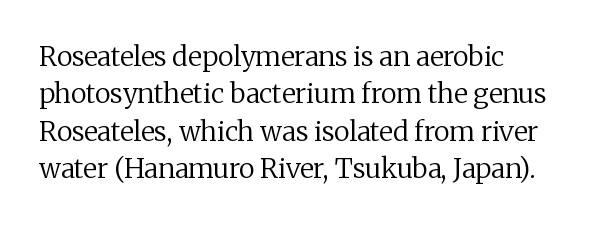
{"italic": "no", "bold": "no", "underline": "no", "align": "left", "line_spacing": "normal", "line_spacing_ratio": 1.38, "letter_spacing": "normal", "letter_spacing_em": 0.0, "glyph_px": 27}
